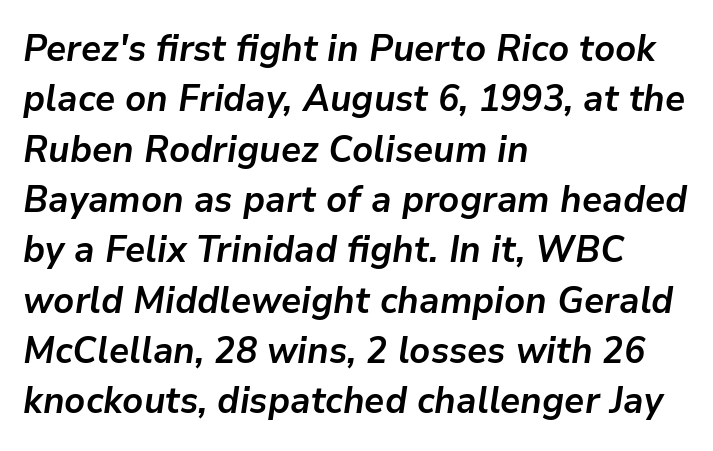
Q: Is the text bold? A: Yes.
Q: Is the text italic (slanted)? A: Yes, it leans right by about 9 degrees.
Q: Is the text underlined? A: No.
Q: How is the paragraph aligned? A: Left-aligned.
Q: Is the spacing between letters normal or unusually wide? A: Normal.
Q: Is the spacing between lines tight, normal or loose? A: Normal.
Q: Width (condensed, normal, or wide)? A: Normal.
Q: Stroke contrast? A: Low.
Q: x-height? A: Medium.
Q: Monospaced? A: No.
